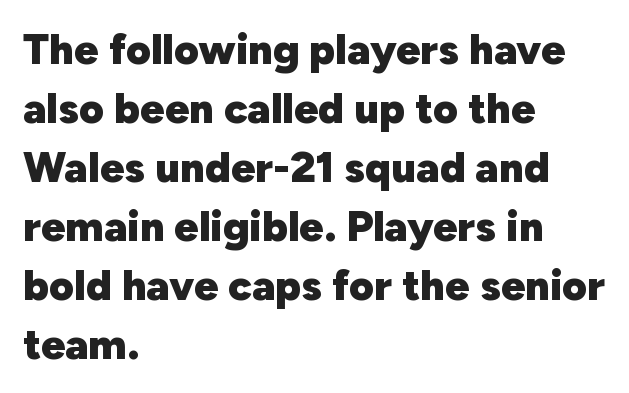
Q: Is the text bold? A: Yes.
Q: Is the text italic (slanted)? A: No, it is upright.
Q: Is the typeface a serif or a sans-serif typeface? A: Sans-serif.
Q: Is the text underlined? A: No.
Q: How is the paragraph aligned? A: Left-aligned.
Q: Is the spacing between letters normal or unusually wide? A: Normal.
Q: Is the spacing between lines tight, normal or loose? A: Normal.
Q: Width (condensed, normal, or wide)? A: Normal.
Q: Stroke contrast? A: Low.
Q: x-height? A: Medium.
Q: Monospaced? A: No.
